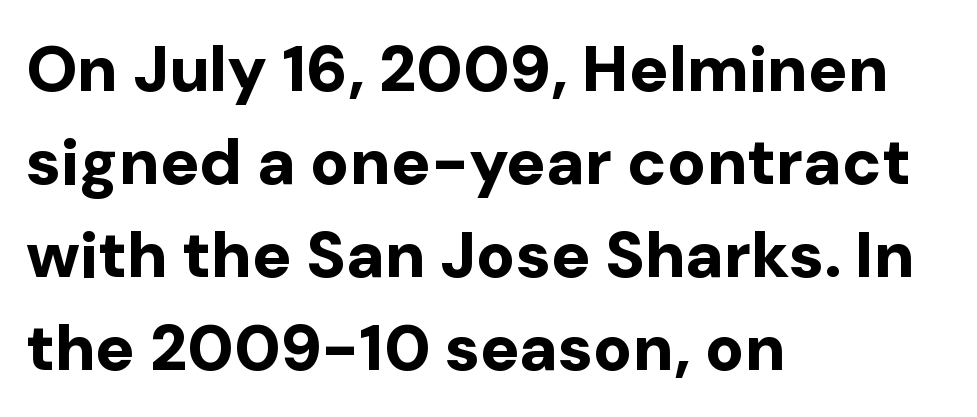
The image shows 65 px bold sans-serif type, upright; set left-aligned, normal line spacing (1.43x), normal letter spacing, not underlined; low stroke contrast and a medium x-height.
